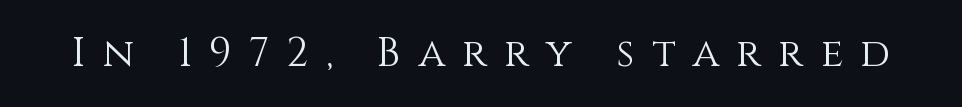
{"italic": "no", "bold": "no", "weight": "light", "width": "normal", "stroke_contrast": "medium", "x_height": "large", "monospaced": "no", "underline": "no", "letter_spacing": "wide", "letter_spacing_em": 0.43, "glyph_px": 40}
